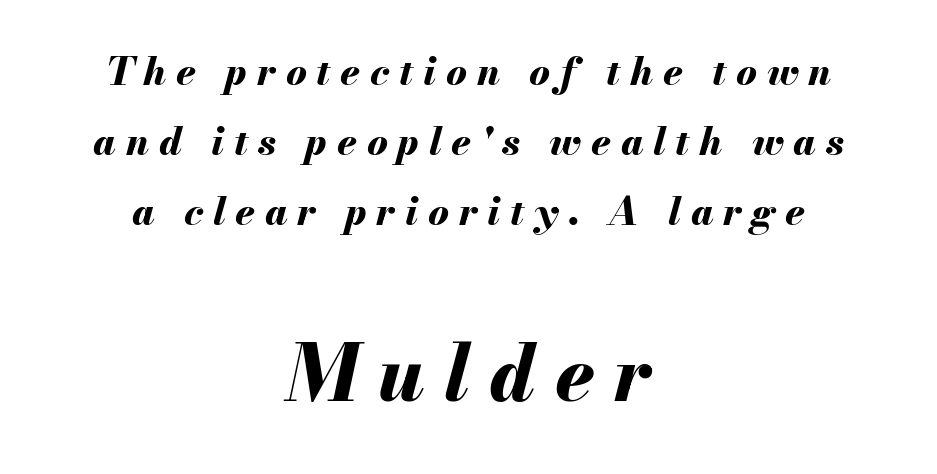
Q: Is the text bold? A: Yes.
Q: Is the text italic (slanted)? A: Yes, it leans right by about 13 degrees.
Q: Is the text underlined? A: No.
Q: How is the paragraph aligned? A: Centered.
Q: Is the spacing between letters normal or unusually wide? A: Unusually wide.
Q: Which block of text is set in a larger size, the first (top) or the second (bottom)? A: The second (bottom) one.
Q: Width (condensed, normal, or wide)? A: Normal.
Q: Stroke contrast? A: Medium.
Q: x-height? A: Small.
Q: Monospaced? A: No.
